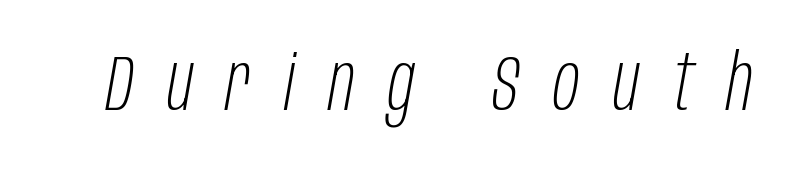
The image shows 78 px light, condensed type, italic (leaning right); set unusually wide letter spacing (+0.43 em), not underlined; low stroke contrast and a large x-height.
